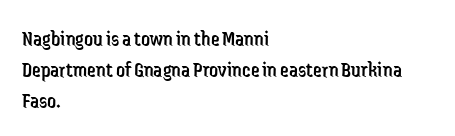
Q: Is the text bold? A: No.
Q: Is the text italic (slanted)? A: No, it is upright.
Q: Is the text underlined? A: No.
Q: How is the paragraph aligned? A: Left-aligned.
Q: Is the spacing between letters normal or unusually wide? A: Normal.
Q: Is the spacing between lines tight, normal or loose? A: Normal.
